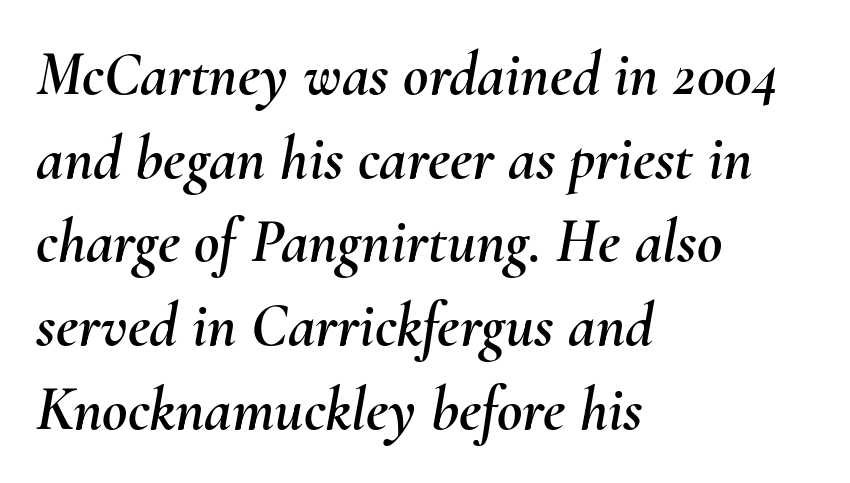
{"italic": "yes", "lean": "right", "slant_degrees": 10, "width": "normal", "stroke_contrast": "medium", "x_height": "small", "monospaced": "no", "underline": "no", "align": "left", "line_spacing": "normal", "line_spacing_ratio": 1.35, "letter_spacing": "normal", "letter_spacing_em": 0.0, "glyph_px": 62}
